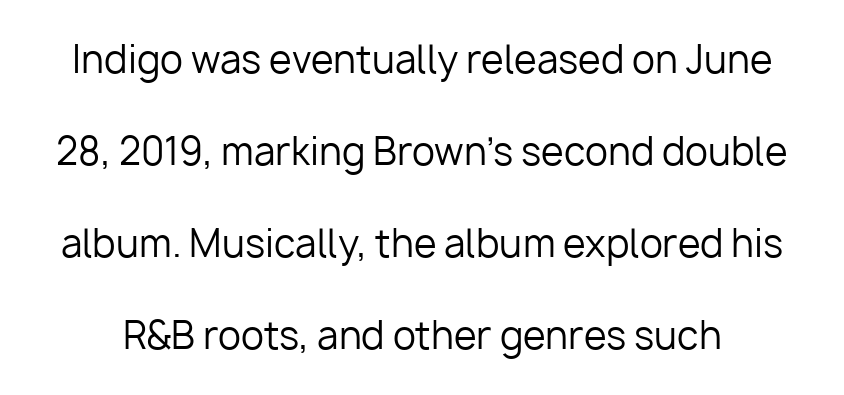
The image shows 37 px regular-weight sans-serif type, upright; set loose line spacing (2.49x), normal letter spacing, not underlined; low stroke contrast and a medium x-height.
